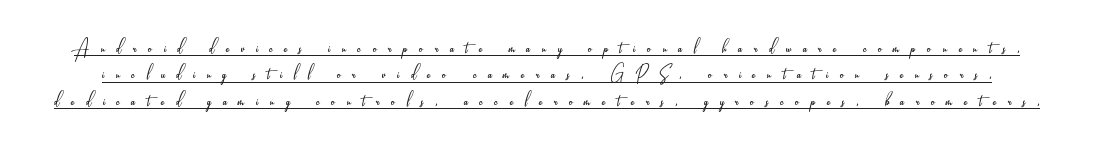
The image shows 24 px text type; set tight line spacing (1.1x), unusually wide letter spacing (+0.48 em), underlined.
